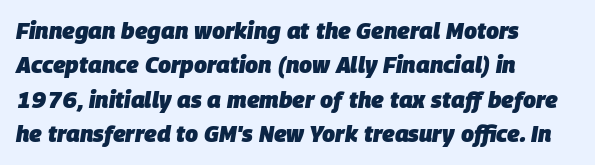
Q: Is the text bold? A: Yes.
Q: Is the text italic (slanted)? A: Yes, it leans right by about 9 degrees.
Q: Is the text underlined? A: No.
Q: How is the paragraph aligned? A: Left-aligned.
Q: Is the spacing between letters normal or unusually wide? A: Normal.
Q: Is the spacing between lines tight, normal or loose? A: Normal.
